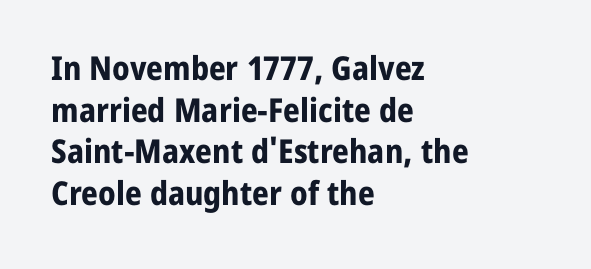
The letters carry no serifs — their stems end cleanly without finishing strokes. This rendering leaves character spacing at its baseline value. The lettering holds an erect, upright posture throughout. Quick note: underline off. The rendering uses a bold face; every stroke is thick and dark. Leading: standard.
